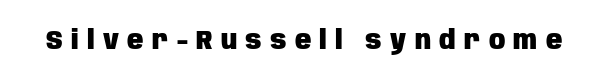
The image shows 27 px bold type, upright; set unusually wide letter spacing (+0.31 em), not underlined.
